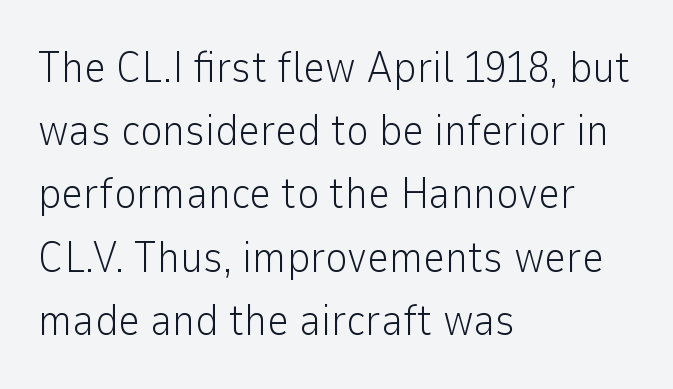
One glance says typical: line gaps are just what's usual. The typesetting does not lean heavy: it is not bold. The setting favours the left margin, as ordinary paragraphs usually do. The horizontal fit of the characters is conventional and even. The letters stand upright; this is a roman face. Each row of text sits above clean, open space.
